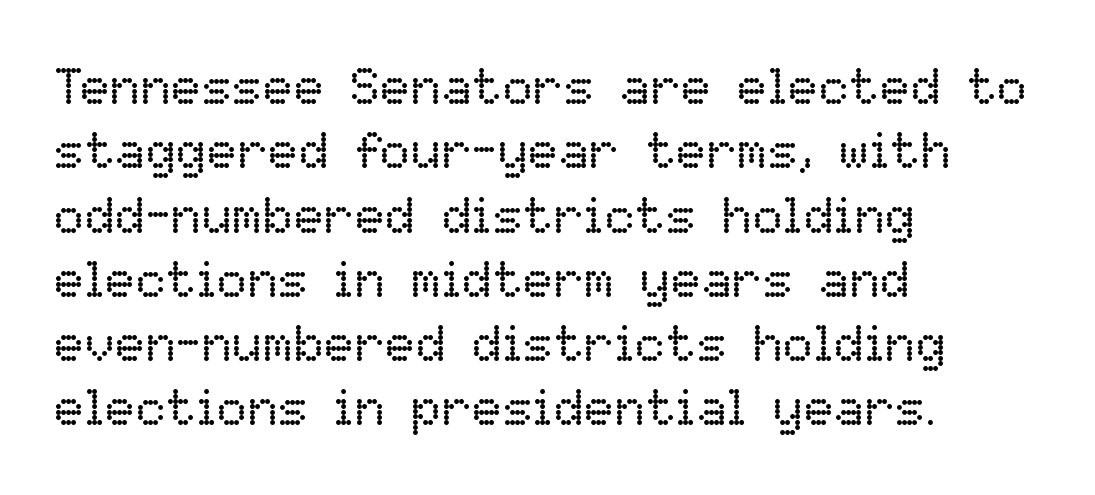
The image shows 51 px regular-weight type, upright; set left-aligned, normal line spacing (1.26x), normal letter spacing, not underlined; low stroke contrast and a medium x-height.
